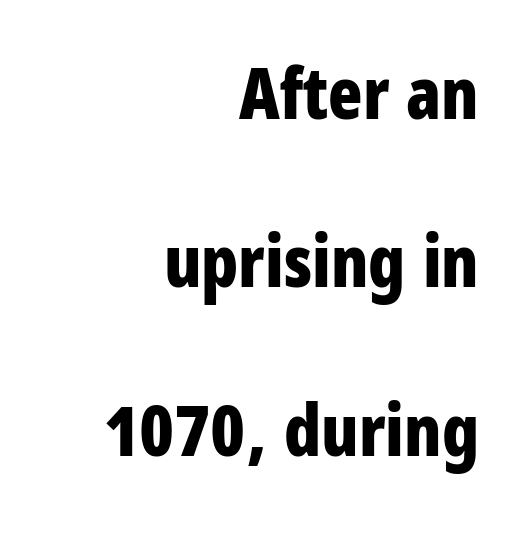
Q: Is the text bold? A: Yes.
Q: Is the text italic (slanted)? A: No, it is upright.
Q: Is the typeface a serif or a sans-serif typeface? A: Sans-serif.
Q: Is the text underlined? A: No.
Q: How is the paragraph aligned? A: Right-aligned.
Q: Is the spacing between letters normal or unusually wide? A: Normal.
Q: Is the spacing between lines tight, normal or loose? A: Loose.
Q: Width (condensed, normal, or wide)? A: Condensed.
Q: Stroke contrast? A: Low.
Q: x-height? A: Large.
Q: Monospaced? A: No.
